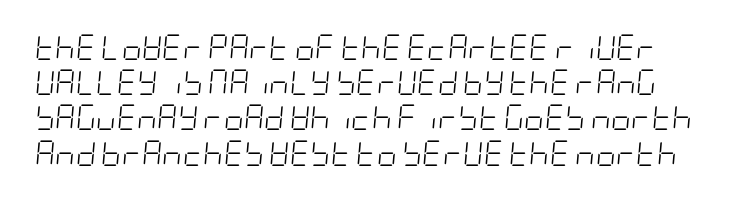
Q: Is the text bold? A: No.
Q: Is the text italic (slanted)? A: Yes, it leans right by about 5 degrees.
Q: Is the text underlined? A: No.
Q: Is the spacing between letters normal or unusually wide? A: Normal.
Q: Is the spacing between lines tight, normal or loose? A: Normal.
